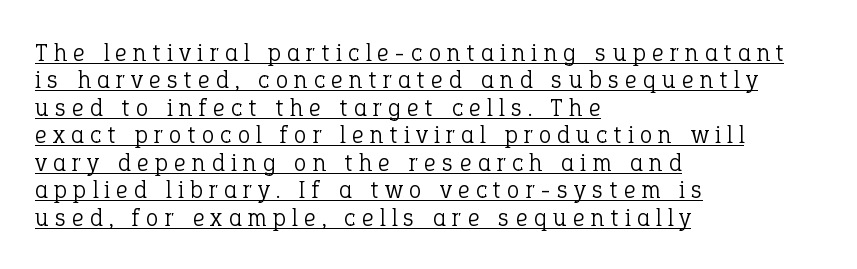
The image shows 25 px text type, upright; set left-aligned, tight line spacing (1.1x), unusually wide letter spacing (+0.26 em), underlined.
